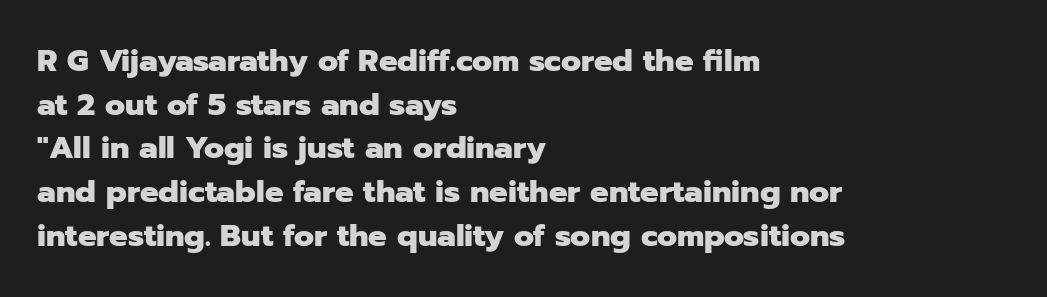
{"serif": "no", "italic": "no", "bold": "yes", "weight": "heavy", "width": "normal", "stroke_contrast": "low", "x_height": "medium", "monospaced": "no", "underline": "no", "align": "left", "line_spacing": "normal", "line_spacing_ratio": 1.41, "letter_spacing": "normal", "letter_spacing_em": 0.0, "glyph_px": 31}
